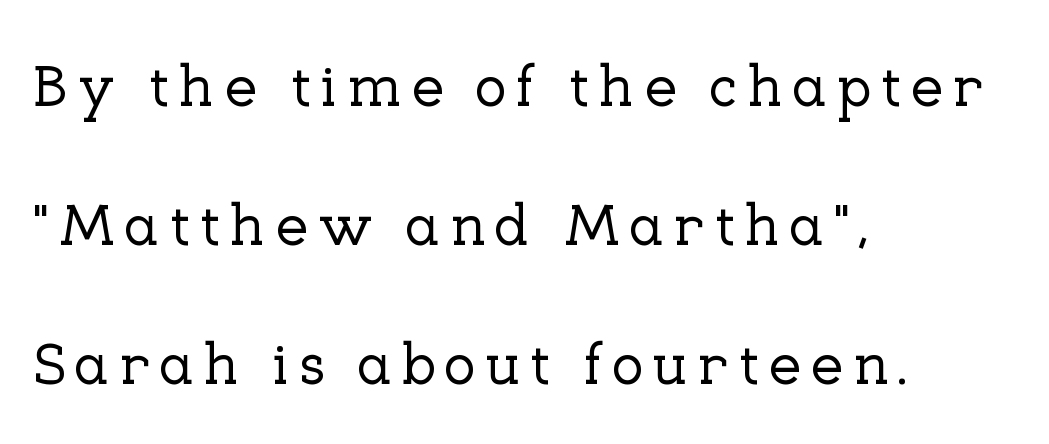
The image shows 59 px serif type, upright; set left-aligned, loose line spacing (2.36x), not underlined; low stroke contrast and a medium x-height.
